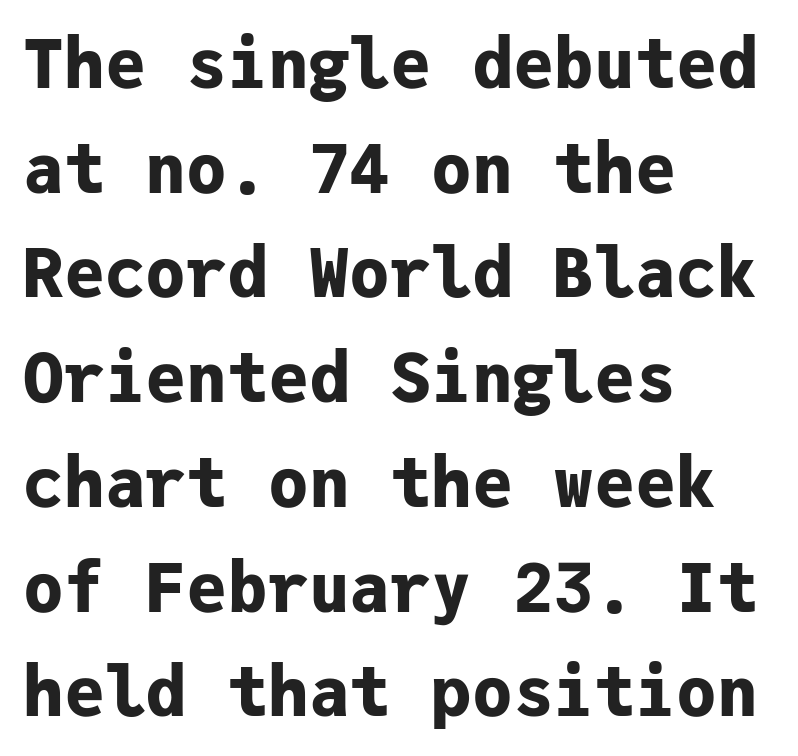
The image shows 68 px bold sans-serif type, upright, monospaced; set left-aligned, normal line spacing (1.54x), normal letter spacing, not underlined; low stroke contrast and a medium x-height.
